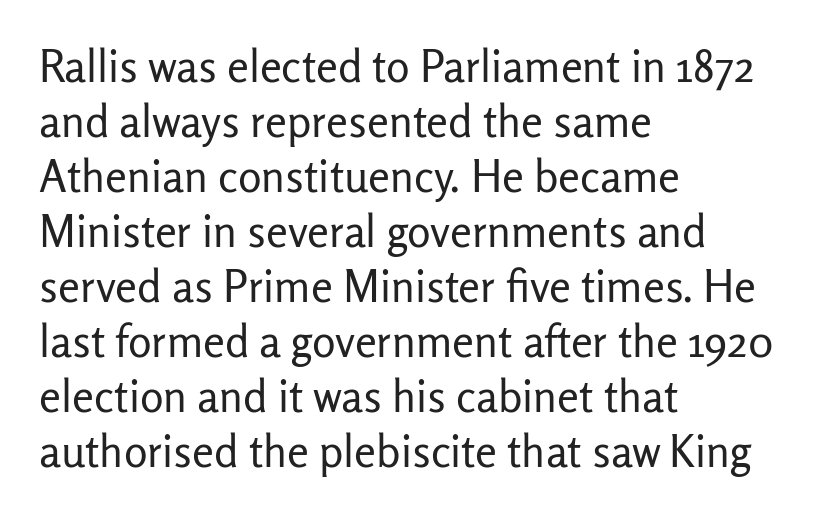
No extra tracking has been applied to these lines. Tall strokes in this sample are plumb rather than angled. No extra ink here — the face is not bold. Observe the absence of serifs on each vertical stroke in this sample. Lines of text with bare space underneath.
